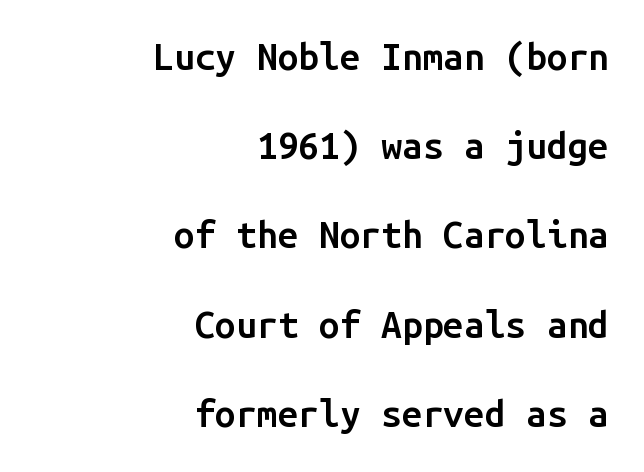
The image shows 37 px semibold sans-serif type, upright, monospaced; set right-aligned, loose line spacing (2.41x), normal letter spacing, not underlined; low stroke contrast and a medium x-height.
